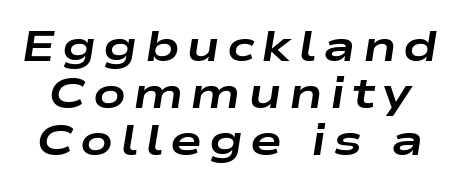
Reading down the column, the eye jumps only a short way to each next line. Compared with ordinary roman type, these characters are visibly tilted. The words here are not underlined. Stroke thickness is high; the sample reads as a true bold. Think of a printed novel: that variable character pitch is what you see here.
